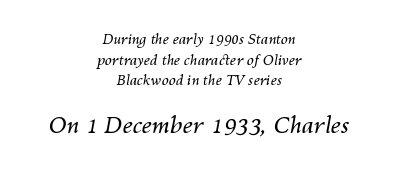
{"italic": "yes", "lean": "right", "slant_degrees": 10, "bold": "no", "underline": "no", "align": "center", "line_spacing": "normal", "line_spacing_ratio": 1.47, "letter_spacing": "normal", "letter_spacing_em": 0.0, "larger_block": "second", "size_ratio": 1.64, "glyph_px": 23}
